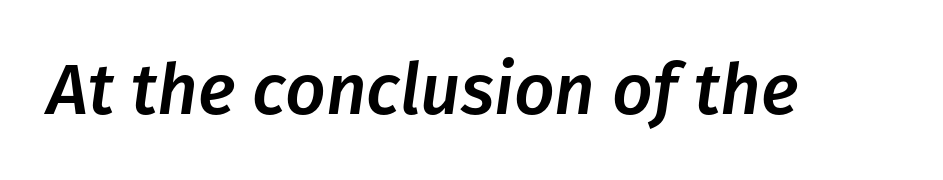
{"italic": "yes", "lean": "right", "slant_degrees": 8, "width": "normal", "stroke_contrast": "low", "x_height": "medium", "monospaced": "no", "underline": "no", "letter_spacing": "normal", "letter_spacing_em": 0.0, "glyph_px": 71}
